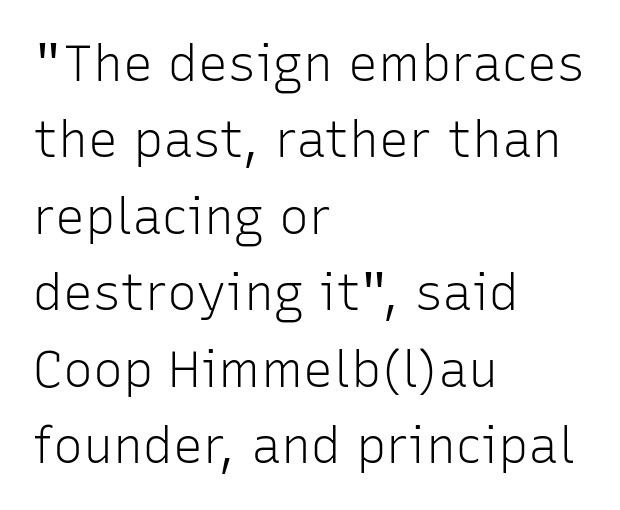
The image shows 50 px light sans-serif type, upright; set left-aligned, normal line spacing (1.53x), normal letter spacing, not underlined; low stroke contrast and a medium x-height.
